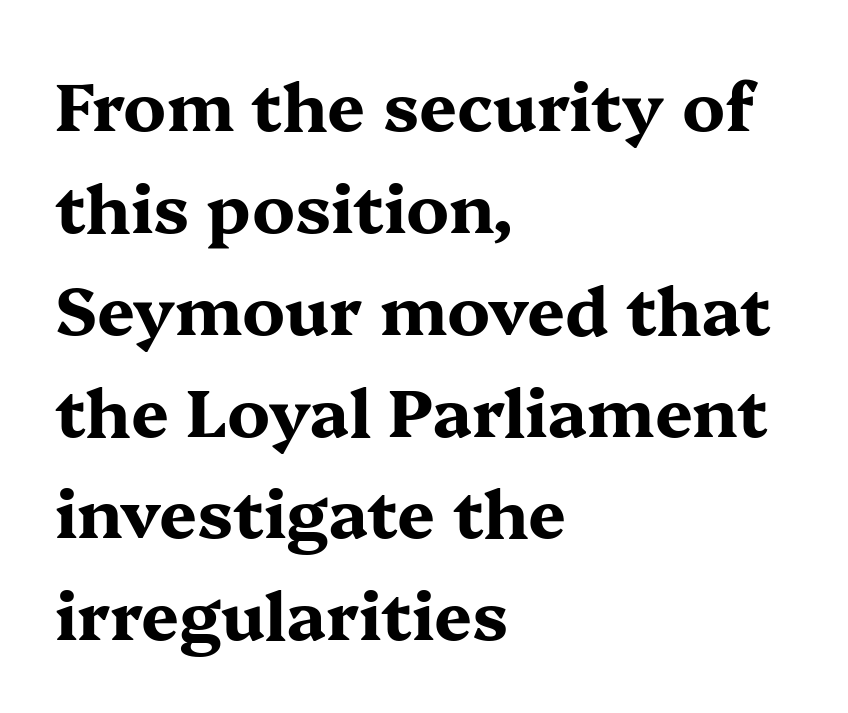
Q: Is the text bold? A: Yes.
Q: Is the text italic (slanted)? A: No, it is upright.
Q: Is the typeface a serif or a sans-serif typeface? A: Serif.
Q: Is the text underlined? A: No.
Q: How is the paragraph aligned? A: Left-aligned.
Q: Is the spacing between letters normal or unusually wide? A: Normal.
Q: Is the spacing between lines tight, normal or loose? A: Normal.
Q: Width (condensed, normal, or wide)? A: Wide.
Q: Stroke contrast? A: Medium.
Q: x-height? A: Medium.
Q: Monospaced? A: No.
